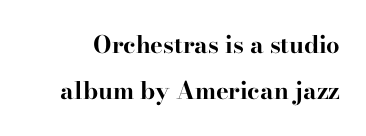
Interline gaps are noticeably wide in this sample. Strokes here are thick enough to call this a true bold. Underlining? Definitely not there. Notice how the stems are strictly vertical — no italics here. The rendering keeps characters at their native spacing.
